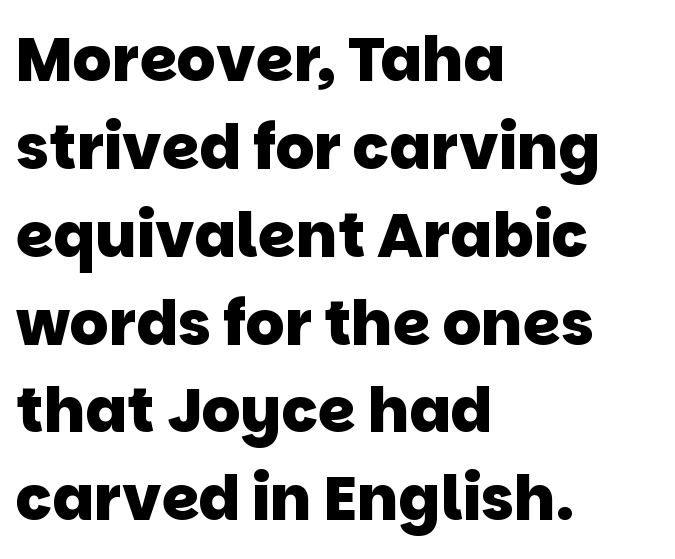
{"serif": "no", "bold": "yes", "weight": "heavy", "width": "normal", "stroke_contrast": "low", "x_height": "large", "monospaced": "no", "underline": "no", "align": "left", "line_spacing": "normal", "line_spacing_ratio": 1.44, "letter_spacing": "normal", "letter_spacing_em": 0.0, "glyph_px": 61}
